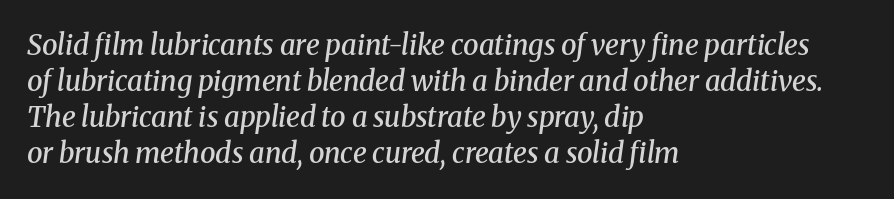
{"serif": "yes", "italic": "yes", "lean": "right", "slant_degrees": 8, "bold": "semi", "weight": "semibold", "width": "normal", "stroke_contrast": "medium", "x_height": "medium", "monospaced": "no", "underline": "no", "align": "left", "line_spacing": "normal", "line_spacing_ratio": 1.29, "letter_spacing": "normal", "letter_spacing_em": 0.0, "glyph_px": 28}
